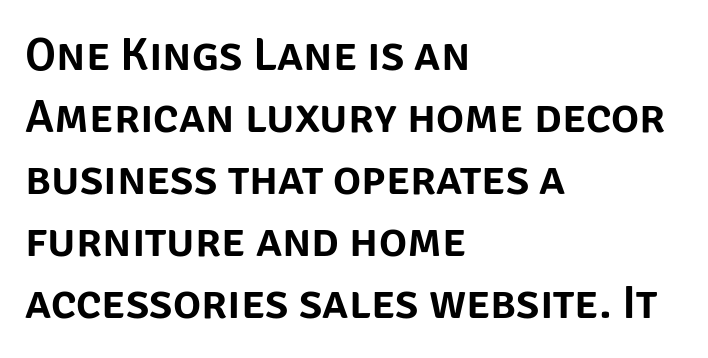
The image shows 47 px sans-serif type, upright; set left-aligned, normal line spacing (1.32x), normal letter spacing, not underlined; low stroke contrast and a large x-height.
